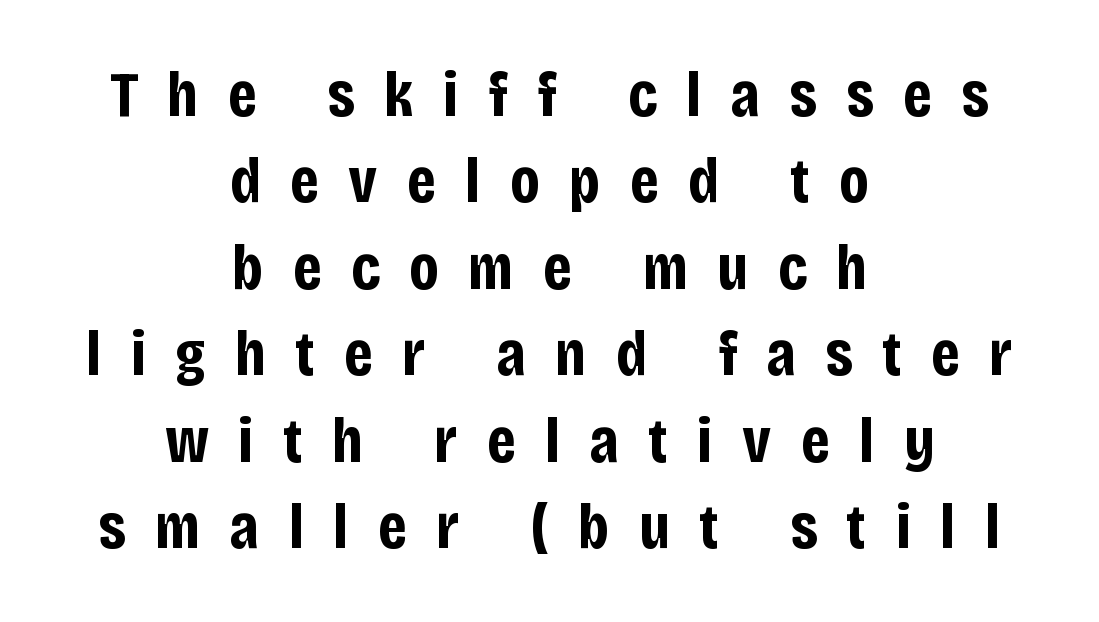
Short and long lines alike share a common midpoint. Clear beneath every line of the passage. When letters stand straight like this, we call the style roman or upright. Looks like regular typesetting: each glyph gets only the width it needs. The characters display no serif detailing; their extremities are plain.
